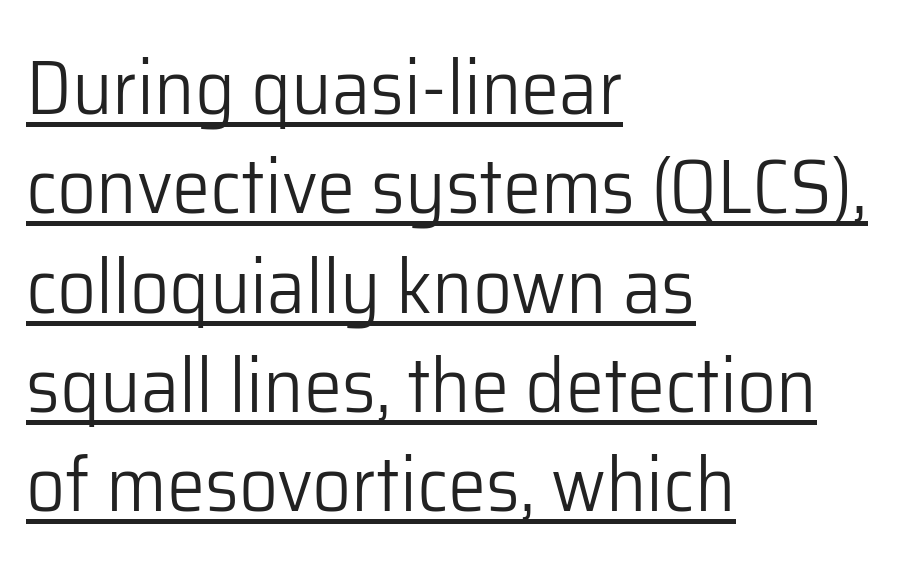
The image shows 77 px light sans-serif type, upright; set left-aligned, normal line spacing (1.29x), normal letter spacing, underlined; low stroke contrast and a medium x-height.
